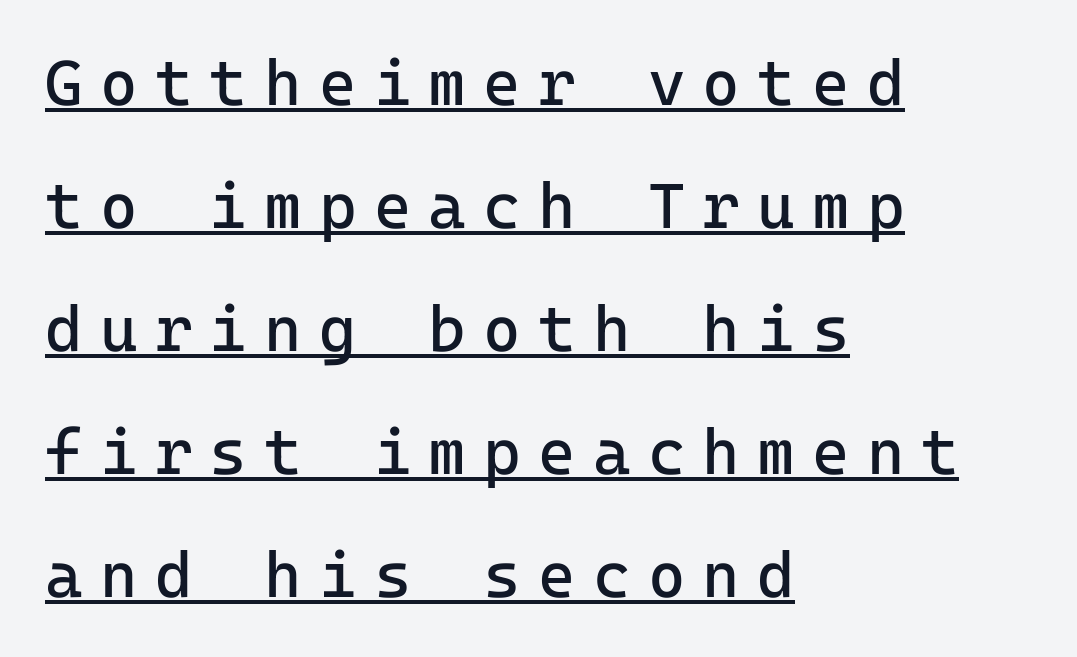
{"serif": "no", "italic": "no", "bold": "no", "weight": "regular", "width": "normal", "stroke_contrast": "low", "x_height": "medium", "monospaced": "yes", "underline": "yes", "align": "left", "line_spacing": "loose", "line_spacing_ratio": 1.92, "letter_spacing": "wide", "letter_spacing_em": 0.27, "glyph_px": 64}
